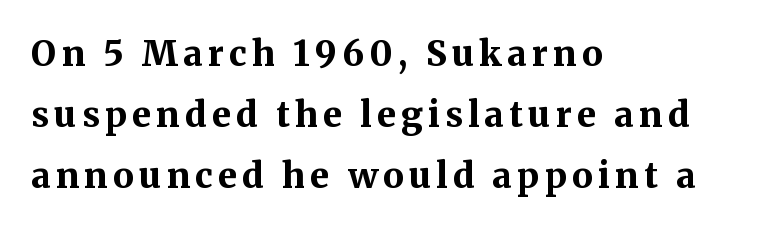
Any mark beneath the type? The region is blank. Reading down the block, your eye returns to a fixed left position each line. Looks like regular typesetting: each glyph gets only the width it needs. Unlike a clean sans, this face finishes its strokes with serifs. Upright lettering throughout.
